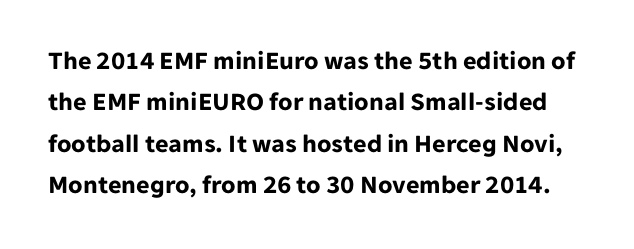
The image shows 26 px bold type, upright; set normal line spacing (1.59x), normal letter spacing, not underlined.
